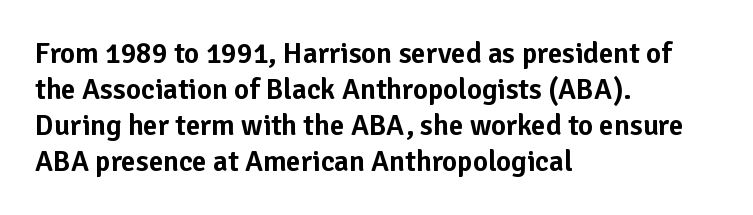
{"serif": "no", "italic": "no", "width": "normal", "stroke_contrast": "low", "x_height": "medium", "monospaced": "no", "underline": "no", "align": "left", "line_spacing_ratio": 1.24, "letter_spacing": "normal", "letter_spacing_em": 0.0, "glyph_px": 29}
